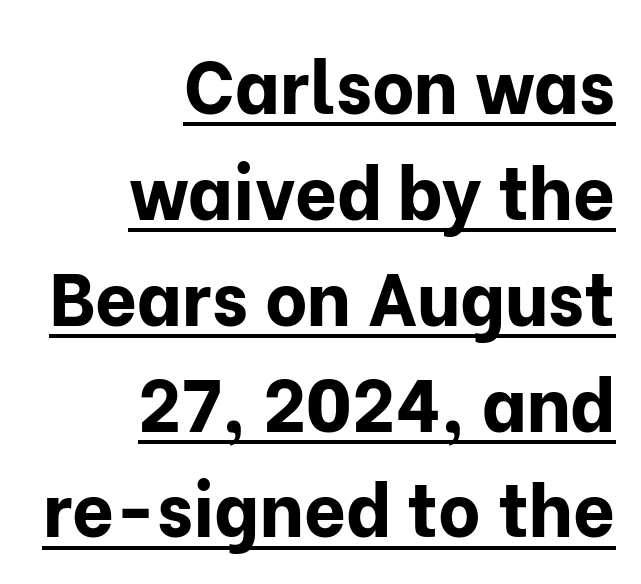
{"serif": "no", "italic": "no", "bold": "yes", "weight": "bold", "width": "normal", "stroke_contrast": "low", "x_height": "medium", "monospaced": "no", "underline": "yes", "align": "right", "line_spacing": "normal", "line_spacing_ratio": 1.45, "letter_spacing": "normal", "letter_spacing_em": 0.0, "glyph_px": 73}
